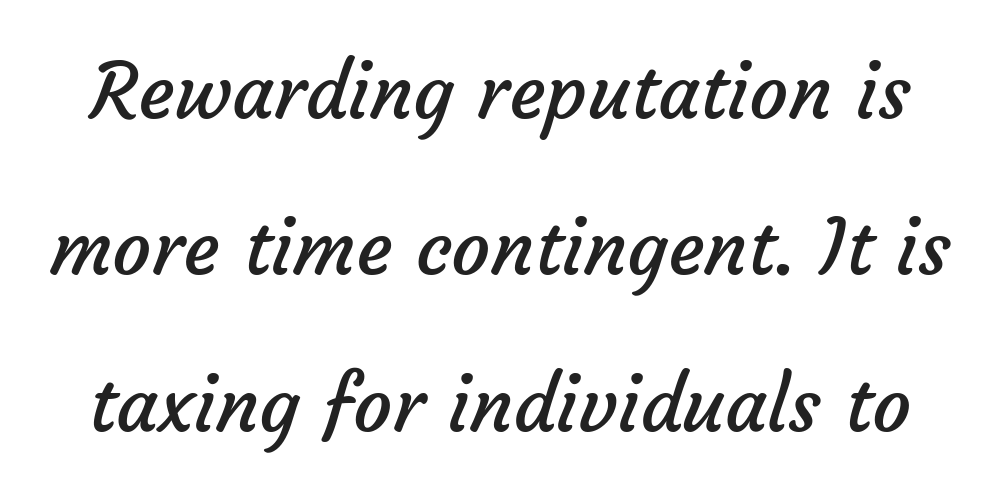
Q: Is the text bold? A: No.
Q: Is the typeface a serif or a sans-serif typeface? A: Sans-serif.
Q: Is the text underlined? A: No.
Q: Is the spacing between letters normal or unusually wide? A: Normal.
Q: Is the spacing between lines tight, normal or loose? A: Loose.
Q: Width (condensed, normal, or wide)? A: Normal.
Q: Stroke contrast? A: Low.
Q: x-height? A: Medium.
Q: Monospaced? A: No.
